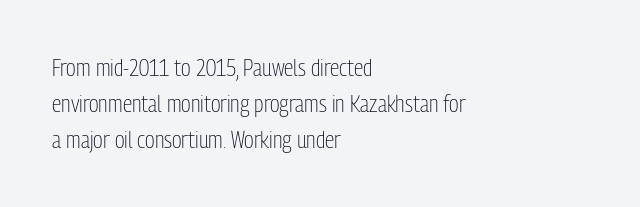
Q: Is the text bold? A: No.
Q: Is the text italic (slanted)? A: No, it is upright.
Q: Is the text underlined? A: No.
Q: How is the paragraph aligned? A: Left-aligned.
Q: Is the spacing between letters normal or unusually wide? A: Normal.
Q: Is the spacing between lines tight, normal or loose? A: Normal.
